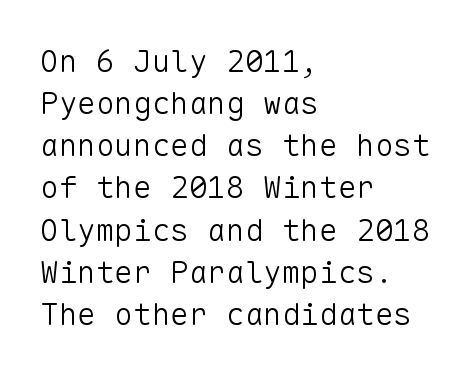
{"serif": "no", "italic": "no", "bold": "no", "weight": "light", "width": "normal", "stroke_contrast": "low", "x_height": "medium", "monospaced": "yes", "underline": "no", "align": "left", "line_spacing": "normal", "line_spacing_ratio": 1.36, "letter_spacing": "normal", "letter_spacing_em": 0.0, "glyph_px": 31}
